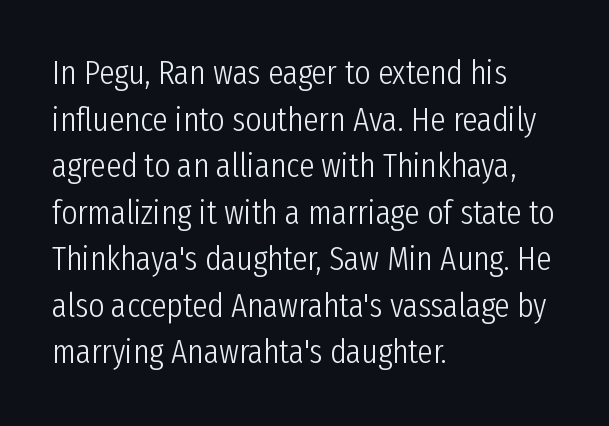
The image shows 34 px light, condensed sans-serif type, upright; set left-aligned, normal line spacing (1.37x), normal letter spacing, not underlined; low stroke contrast and a medium x-height.
